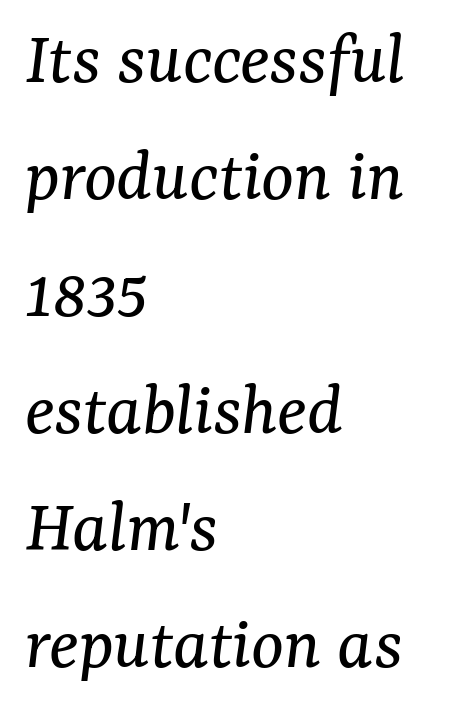
{"serif": "yes", "italic": "yes", "lean": "right", "slant_degrees": 7, "bold": "no", "weight": "regular", "width": "normal", "stroke_contrast": "medium", "x_height": "medium", "monospaced": "no", "underline": "no", "align": "left", "line_spacing": "normal", "line_spacing_ratio": 1.52, "letter_spacing": "normal", "letter_spacing_em": 0.0, "glyph_px": 77}
